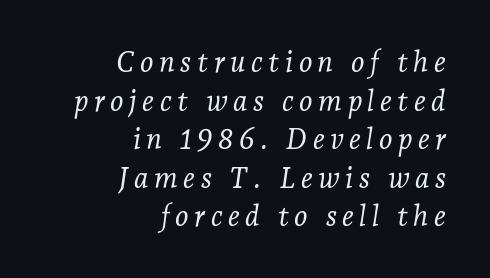
The image shows 29 px light serif type, italic (leaning right); set right-aligned, normal line spacing (1.33x), not underlined; low stroke contrast and a medium x-height.
